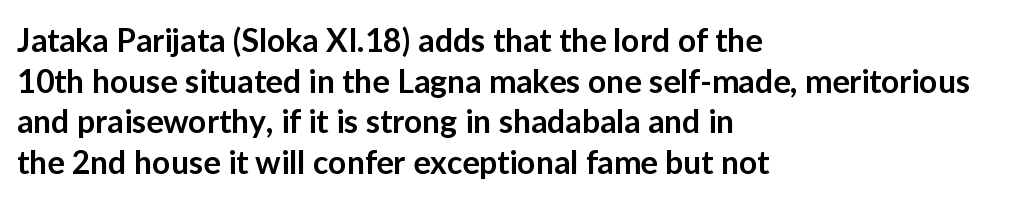
Q: Is the text bold? A: Semi-bold.
Q: Is the text italic (slanted)? A: No, it is upright.
Q: Is the typeface a serif or a sans-serif typeface? A: Sans-serif.
Q: Is the text underlined? A: No.
Q: How is the paragraph aligned? A: Left-aligned.
Q: Is the spacing between letters normal or unusually wide? A: Normal.
Q: Is the spacing between lines tight, normal or loose? A: Normal.
Q: Width (condensed, normal, or wide)? A: Normal.
Q: Stroke contrast? A: Low.
Q: x-height? A: Medium.
Q: Monospaced? A: No.
